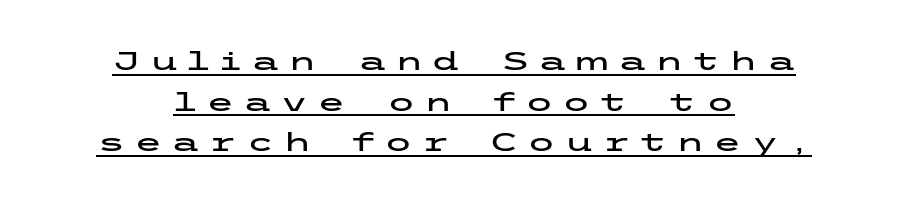
Q: Is the text italic (slanted)? A: No, it is upright.
Q: Is the text underlined? A: Yes.
Q: How is the paragraph aligned? A: Centered.
Q: Is the spacing between letters normal or unusually wide? A: Unusually wide.
Q: Is the spacing between lines tight, normal or loose? A: Normal.
